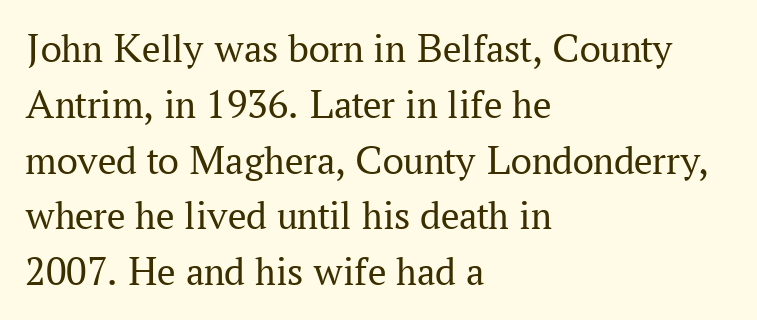
Q: Is the text bold? A: No.
Q: Is the text italic (slanted)? A: No, it is upright.
Q: Is the typeface a serif or a sans-serif typeface? A: Serif.
Q: Is the text underlined? A: No.
Q: How is the paragraph aligned? A: Left-aligned.
Q: Is the spacing between letters normal or unusually wide? A: Normal.
Q: Is the spacing between lines tight, normal or loose? A: Normal.
Q: Width (condensed, normal, or wide)? A: Normal.
Q: Stroke contrast? A: Medium.
Q: x-height? A: Medium.
Q: Monospaced? A: No.
